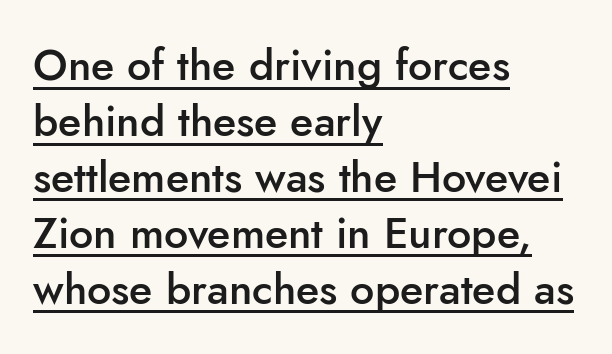
The image shows 43 px semibold sans-serif type, upright; set left-aligned, normal line spacing (1.3x), normal letter spacing, underlined; low stroke contrast and a small x-height.
